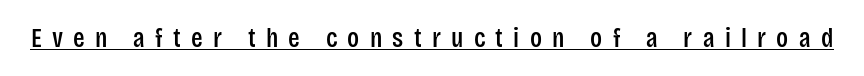
Does the lettering tilt? It doesn't — this is upright. Does a line run under the words? Yes, clearly. The letters are spread apart with noticeably loose tracking.
